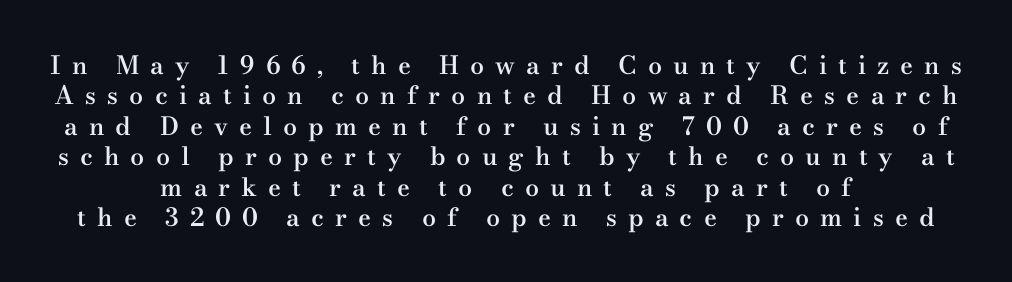
The string is rendered with underlining switched off. The type sits square on the baseline with zero lean. Words appear elongated and porous because spacing is wide. Every row of glyphs is offset so its center matches the block's center.
